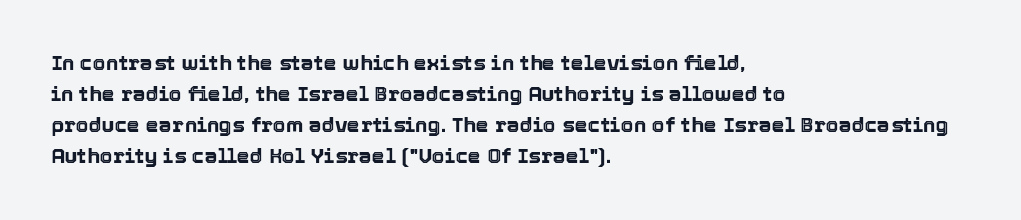
The image shows 21 px text type, upright; set left-aligned, normal line spacing (1.48x), normal letter spacing, not underlined.
